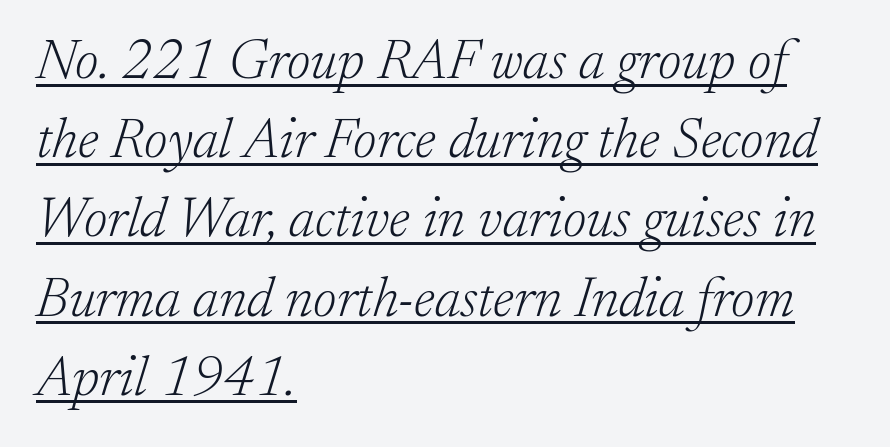
This is not heavy type; no bold has been used. The setting favours the left margin, as ordinary paragraphs usually do. Glance below the letters and you will spot a drawn line. Is the letter spacing exaggerated? No — it looks like the ordinary default.
